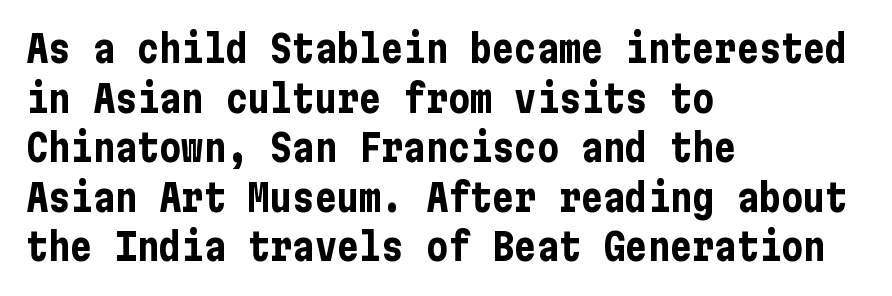
Q: Is the text bold? A: Yes.
Q: Is the text italic (slanted)? A: No, it is upright.
Q: Is the typeface a serif or a sans-serif typeface? A: Sans-serif.
Q: Is the text underlined? A: No.
Q: How is the paragraph aligned? A: Left-aligned.
Q: Is the spacing between letters normal or unusually wide? A: Normal.
Q: Is the spacing between lines tight, normal or loose? A: Normal.
Q: Width (condensed, normal, or wide)? A: Condensed.
Q: Stroke contrast? A: Low.
Q: x-height? A: Medium.
